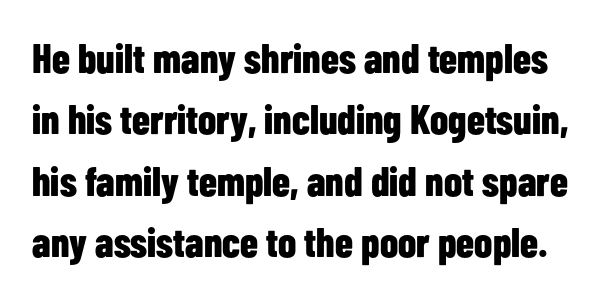
Weight: bold. To sum up the face: it is a sans, with no serifs. A bare baseline throughout the passage. Caption: standard tracking, unaltered. The rendering uses natural spacing where letterforms have individual widths.
